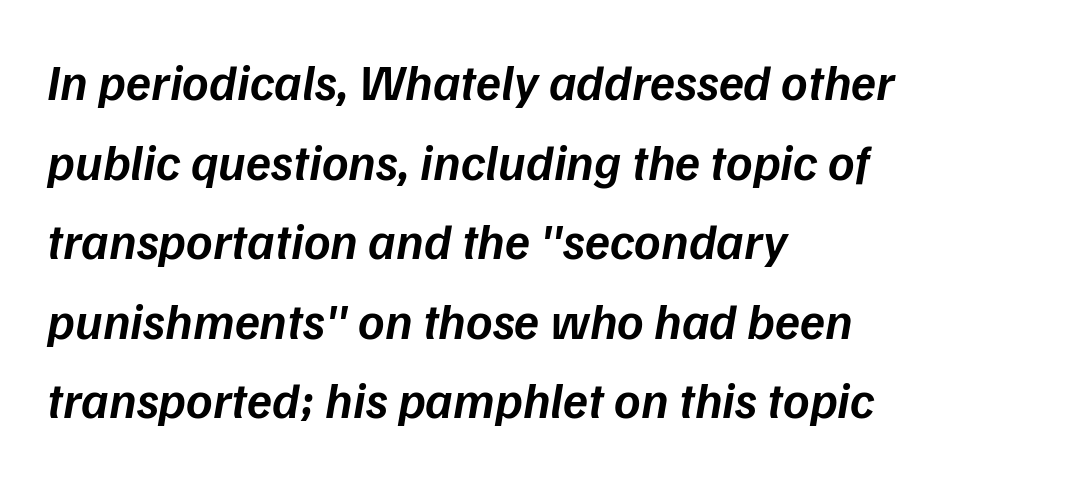
The image shows 51 px semibold type, italic (leaning right); set left-aligned, normal line spacing (1.56x), normal letter spacing, not underlined; low stroke contrast and a medium x-height.
